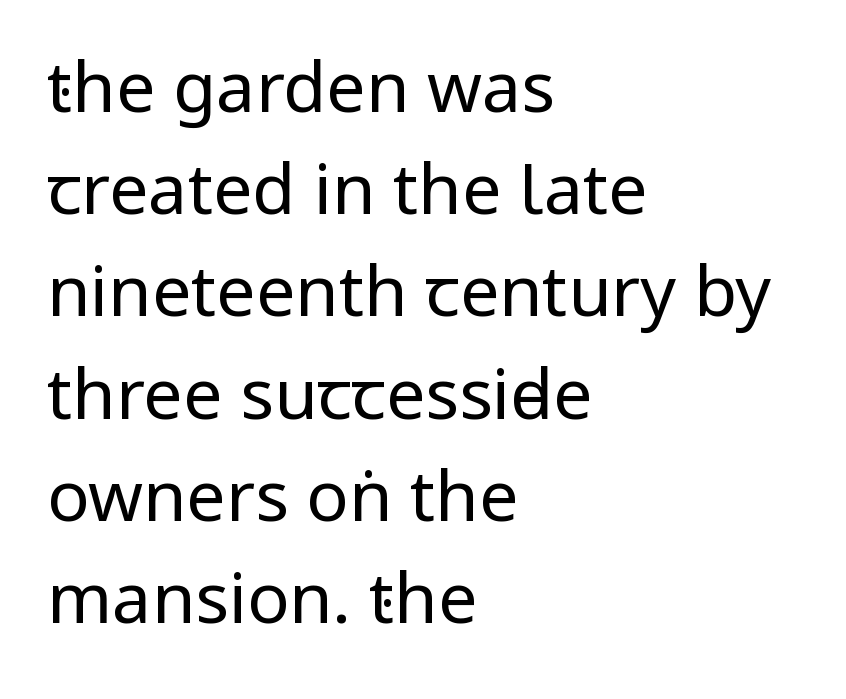
{"serif": "no", "italic": "no", "bold": "no", "weight": "regular", "width": "condensed", "stroke_contrast": "low", "underline": "no", "align": "left", "line_spacing": "normal", "line_spacing_ratio": 1.46, "letter_spacing": "normal", "letter_spacing_em": 0.0, "glyph_px": 70}
